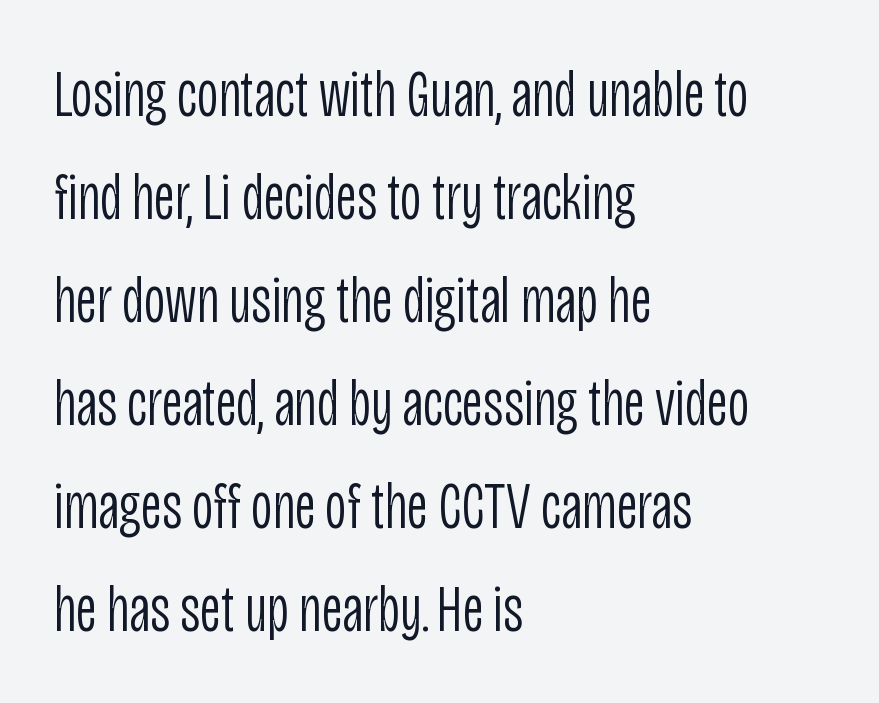
{"serif": "no", "italic": "no", "bold": "no", "weight": "light", "width": "condensed", "stroke_contrast": "low", "x_height": "large", "monospaced": "no", "underline": "no", "align": "left", "line_spacing": "normal", "line_spacing_ratio": 1.56, "letter_spacing": "normal", "letter_spacing_em": 0.0, "glyph_px": 66}
